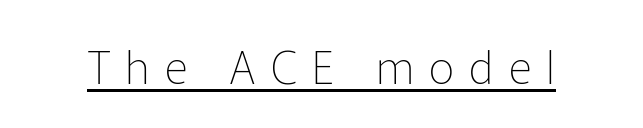
The image shows 45 px thin sans-serif type, upright; set unusually wide letter spacing (+0.34 em), underlined; low stroke contrast and a medium x-height.
